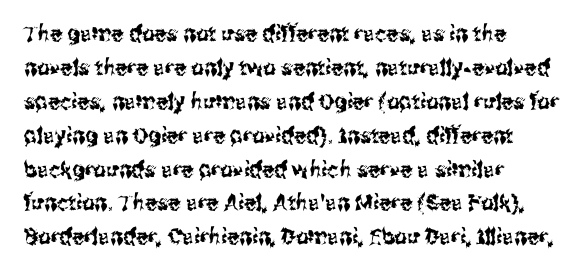
Q: Is the text italic (slanted)? A: No, it is upright.
Q: Is the text underlined? A: No.
Q: How is the paragraph aligned? A: Left-aligned.
Q: Is the spacing between letters normal or unusually wide? A: Normal.
Q: Is the spacing between lines tight, normal or loose? A: Normal.
